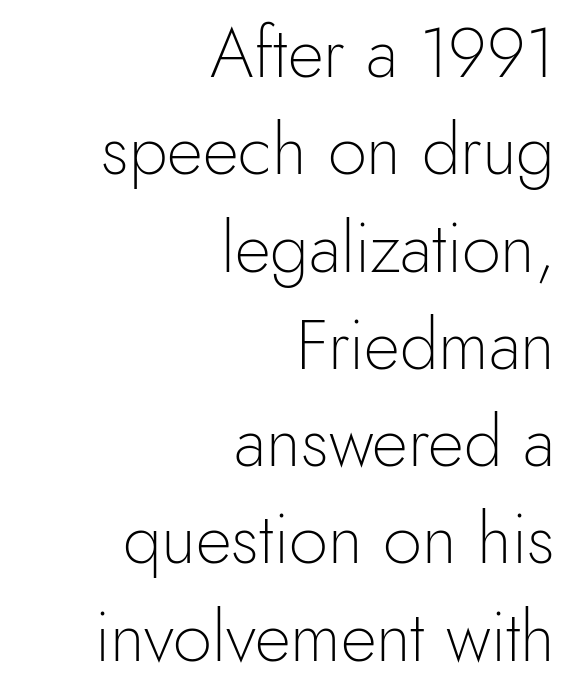
This sample has the flowing, uneven cadence of proportional lettering. The passage shown is not bold in any degree. The glyphs are unaccompanied by any horizontal stroke below them. Normally led — the rows are evenly, conventionally spaced. In terms of letterform style, serifs are entirely absent.
